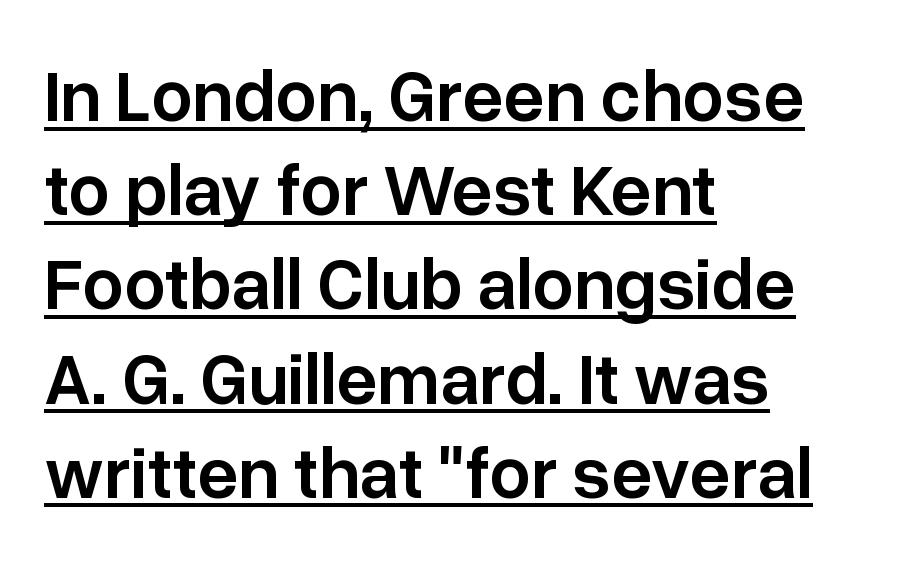
The image shows 73 px semibold sans-serif type, upright; set left-aligned, normal line spacing (1.29x), normal letter spacing, underlined; low stroke contrast and a medium x-height.
